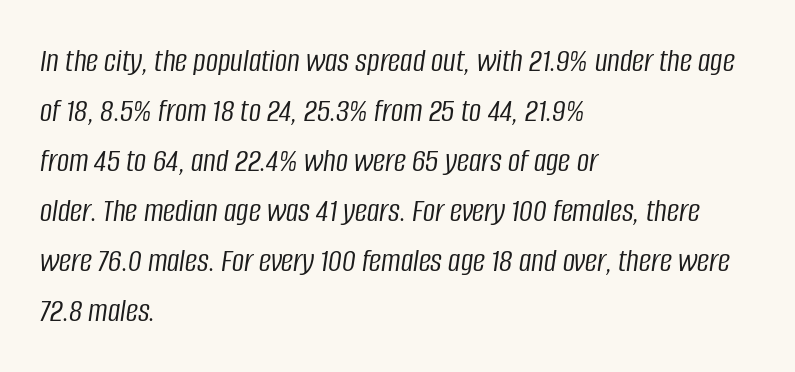
Baseline-to-baseline distance is the conventional proportion of letter height. Compared with a typical body face, this is equally light or lighter still. Note the varied advance widths — an 'i' is clearly narrower than an 'm'. The lines in this sample share a left origin and differ only in where they stop. The face used here is rendered with its standard letterfit. Rule under the text: the space is simply empty.
